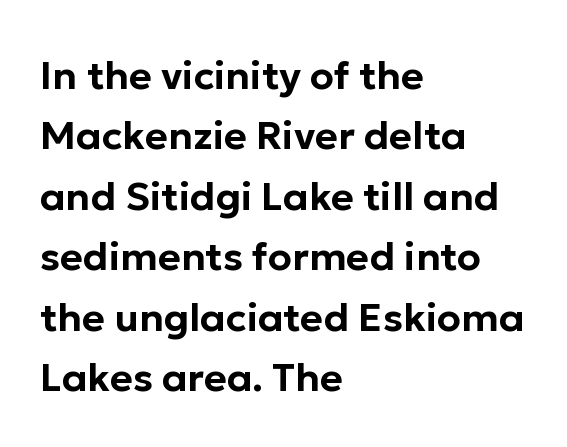
{"serif": "no", "italic": "no", "width": "normal", "stroke_contrast": "low", "x_height": "medium", "monospaced": "no", "underline": "no", "align": "left", "line_spacing": "normal", "line_spacing_ratio": 1.55, "letter_spacing": "normal", "letter_spacing_em": 0.0, "glyph_px": 39}
